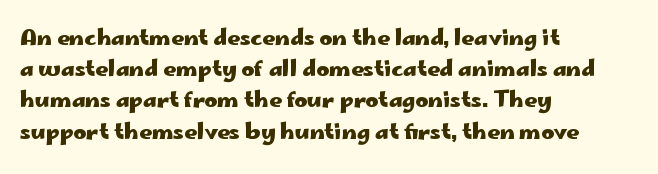
{"italic": "no", "bold": "yes", "underline": "no", "align": "left", "line_spacing": "normal", "line_spacing_ratio": 1.42, "letter_spacing": "normal", "letter_spacing_em": 0.0, "glyph_px": 22}
